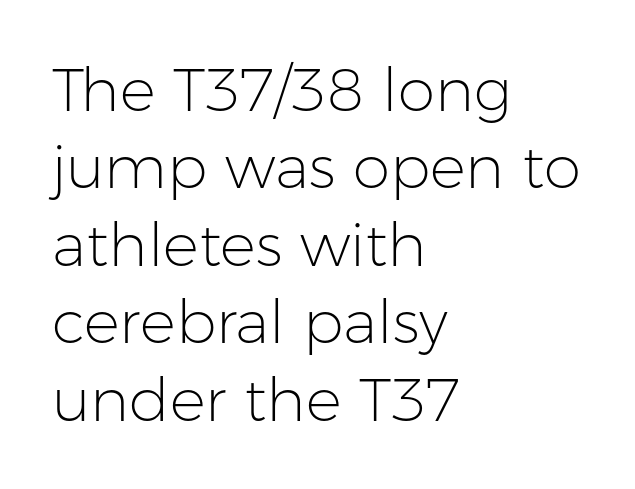
Q: Is the text bold? A: No.
Q: Is the text italic (slanted)? A: No, it is upright.
Q: Is the typeface a serif or a sans-serif typeface? A: Sans-serif.
Q: Is the text underlined? A: No.
Q: How is the paragraph aligned? A: Left-aligned.
Q: Is the spacing between letters normal or unusually wide? A: Normal.
Q: Is the spacing between lines tight, normal or loose? A: Normal.
Q: Width (condensed, normal, or wide)? A: Normal.
Q: Stroke contrast? A: Low.
Q: x-height? A: Medium.
Q: Monospaced? A: No.
